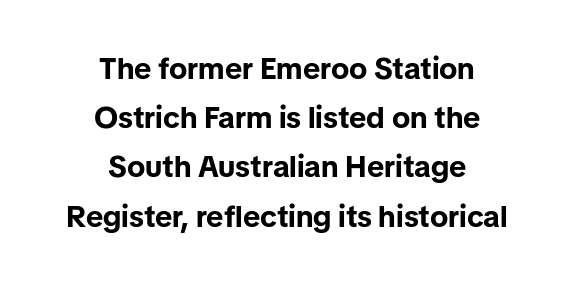
The image shows 30 px bold sans-serif type, upright; set centered, normal line spacing (1.64x), normal letter spacing, not underlined; low stroke contrast and a medium x-height.
